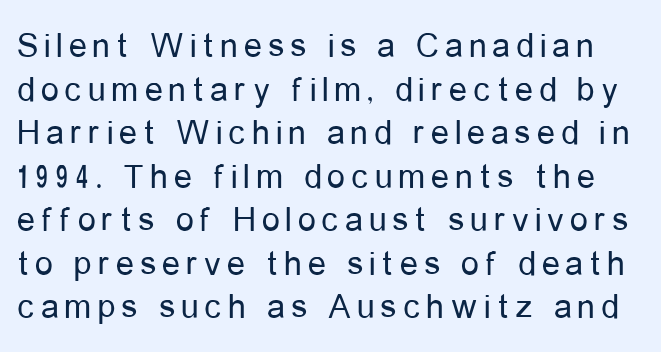
{"serif": "no", "italic": "no", "bold": "no", "weight": "regular", "width": "condensed", "stroke_contrast": "low", "x_height": "medium", "monospaced": "no", "underline": "no", "line_spacing_ratio": 1.21, "glyph_px": 36}
